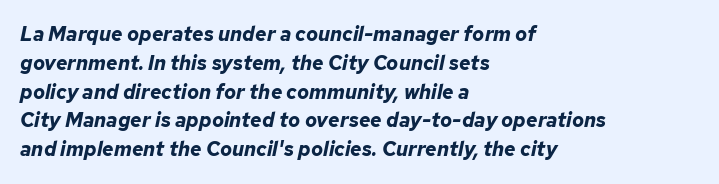
The image shows 20 px bold type, italic (leaning right); set left-aligned, normal line spacing (1.44x), normal letter spacing, not underlined.
